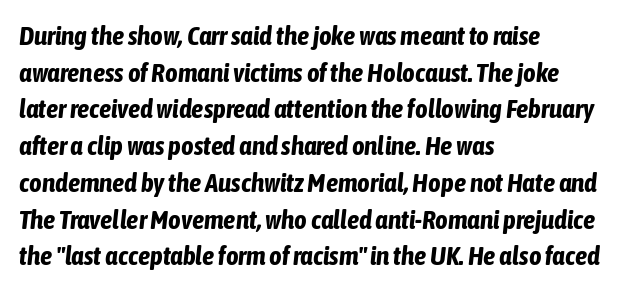
The image shows 27 px bold type, italic (leaning right); set left-aligned, normal line spacing (1.36x), normal letter spacing, not underlined.
